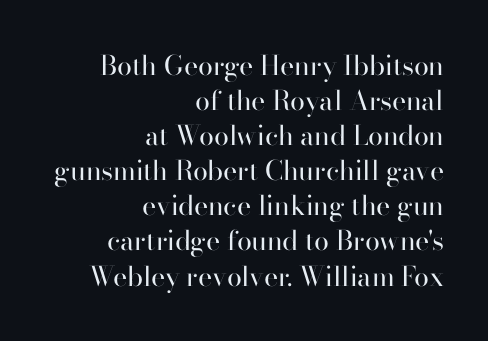
The image shows 27 px text type, upright; set right-aligned, normal line spacing (1.3x), normal letter spacing, not underlined.
